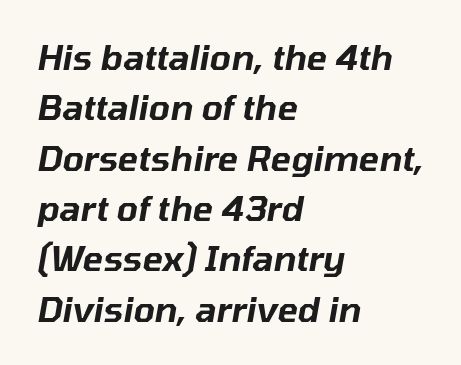
Q: Is the text italic (slanted)? A: Yes, it leans right by about 10 degrees.
Q: Is the text underlined? A: No.
Q: How is the paragraph aligned? A: Left-aligned.
Q: Is the spacing between letters normal or unusually wide? A: Normal.
Q: Is the spacing between lines tight, normal or loose? A: Normal.
Q: Width (condensed, normal, or wide)? A: Normal.
Q: Stroke contrast? A: Low.
Q: x-height? A: Medium.
Q: Monospaced? A: No.
